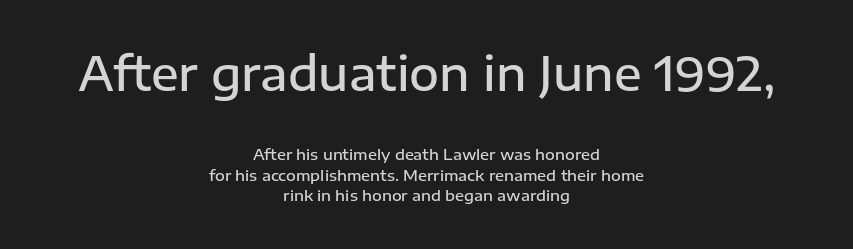
Q: Is the text bold? A: Semi-bold.
Q: Is the text italic (slanted)? A: No, it is upright.
Q: Is the typeface a serif or a sans-serif typeface? A: Sans-serif.
Q: Is the text underlined? A: No.
Q: How is the paragraph aligned? A: Centered.
Q: Is the spacing between letters normal or unusually wide? A: Normal.
Q: Is the spacing between lines tight, normal or loose? A: Normal.
Q: Which block of text is set in a larger size, the first (top) or the second (bottom)? A: The first (top) one.
Q: Width (condensed, normal, or wide)? A: Normal.
Q: Stroke contrast? A: Low.
Q: x-height? A: Medium.
Q: Monospaced? A: No.
